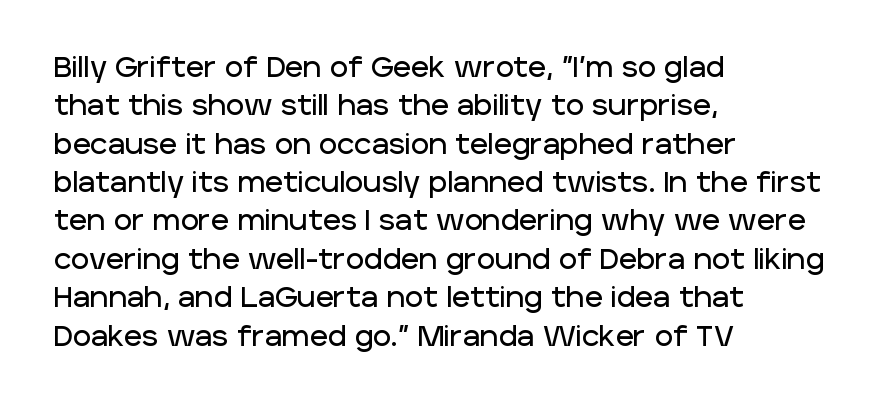
The image shows 28 px sans-serif type, upright; set left-aligned, normal line spacing (1.37x), normal letter spacing, not underlined; low stroke contrast and a large x-height.
